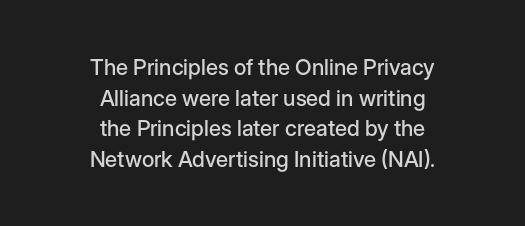
Q: Is the text italic (slanted)? A: No, it is upright.
Q: Is the text underlined? A: No.
Q: How is the paragraph aligned? A: Centered.
Q: Is the spacing between letters normal or unusually wide? A: Normal.
Q: Is the spacing between lines tight, normal or loose? A: Normal.
